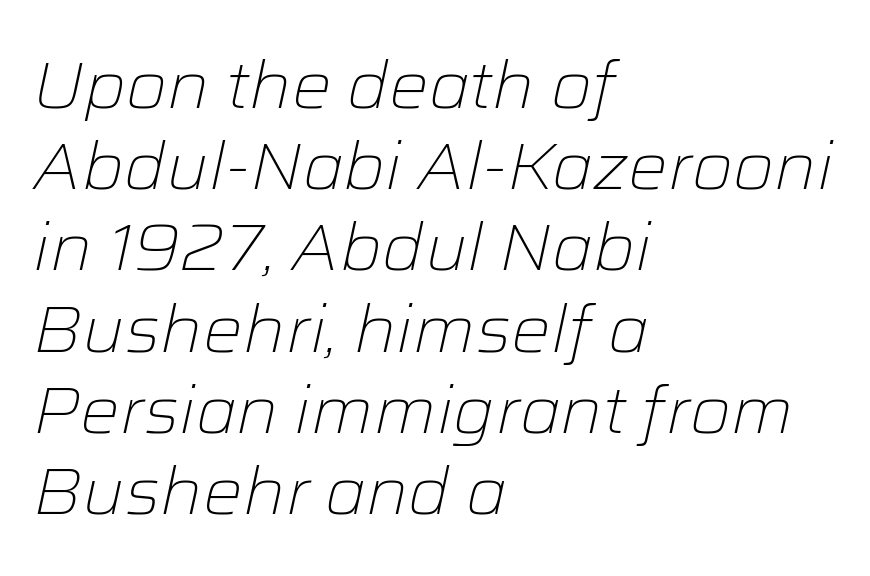
The passage shown leans; its letterforms are oblique. You could not count columns in this text — the font is proportionally spaced. Glance below the letters and you will spot only blank space. Think standard paragraph weight, or any step lighter than that.
